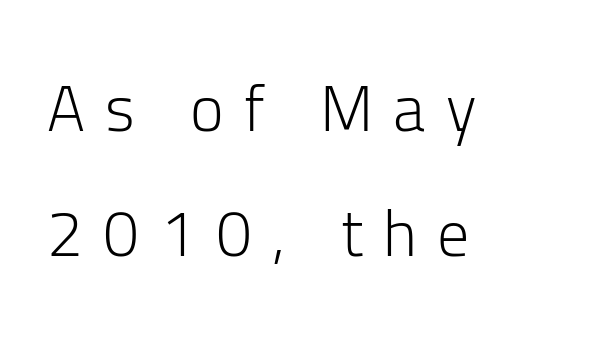
The letters are spread apart with noticeably loose tracking. Each letter's strokes conclude bluntly, with no projecting serifs. Has an underline been added? It has not. Vertically, the passage feels expansive, rows floating well apart. The text block is weighted toward the left margin, trailing off unevenly rightward. These lines are rendered in a variable-pitch font.
